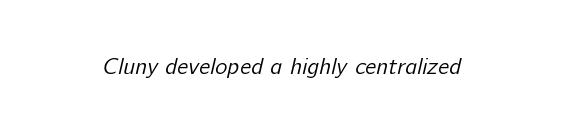
The image shows 23 px text type; set normal letter spacing, not underlined.
